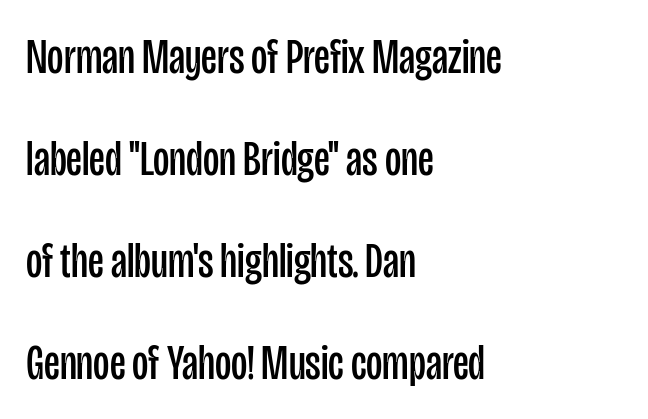
The designer dialed line spacing up above the default. Each word holds together tightly as a unit, with standard inter-letter gaps. The lines in this sample share a left origin and differ only in where they stop. This rendering features lettering with no underline. No extra ink here — the face is not bold. Posture: straight, roman, zero tilt.
